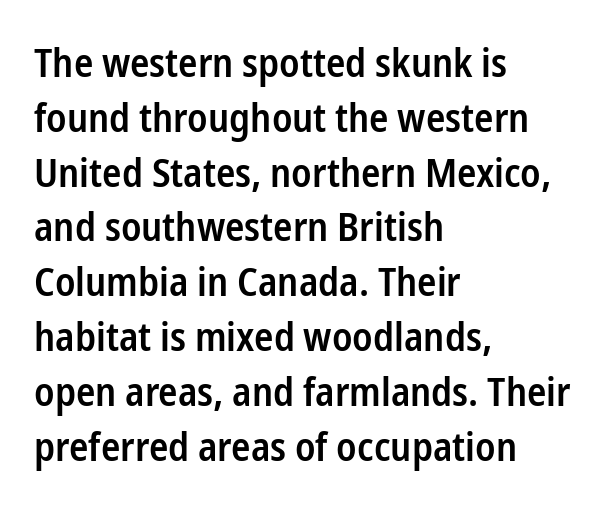
Q: Is the text bold? A: Semi-bold.
Q: Is the text italic (slanted)? A: No, it is upright.
Q: Is the typeface a serif or a sans-serif typeface? A: Sans-serif.
Q: Is the text underlined? A: No.
Q: How is the paragraph aligned? A: Left-aligned.
Q: Is the spacing between letters normal or unusually wide? A: Normal.
Q: Is the spacing between lines tight, normal or loose? A: Normal.
Q: Width (condensed, normal, or wide)? A: Condensed.
Q: Stroke contrast? A: Low.
Q: x-height? A: Medium.
Q: Monospaced? A: No.
